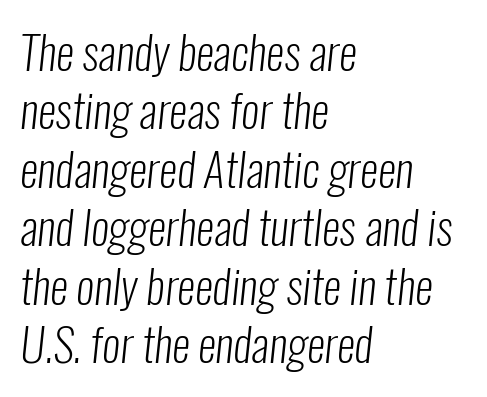
{"serif": "no", "bold": "no", "weight": "light", "width": "condensed", "stroke_contrast": "low", "x_height": "medium", "monospaced": "no", "underline": "no", "align": "left", "line_spacing": "normal", "line_spacing_ratio": 1.27, "letter_spacing": "normal", "letter_spacing_em": 0.0, "glyph_px": 46}
